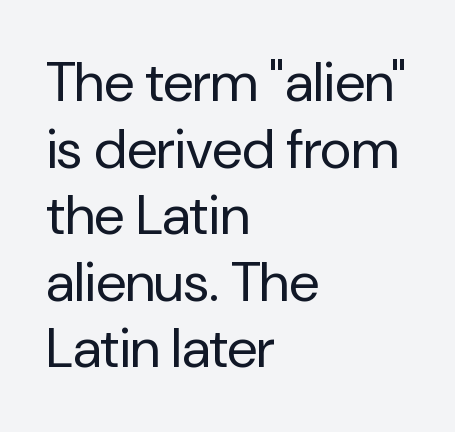
Unlike a traditional serif, this face leaves its strokes unadorned. Standard letterfit; no display-style spreading of the glyphs. These lines stack with their left ends in a neat column. Do the characters align in a grid? No, the font is proportional.
